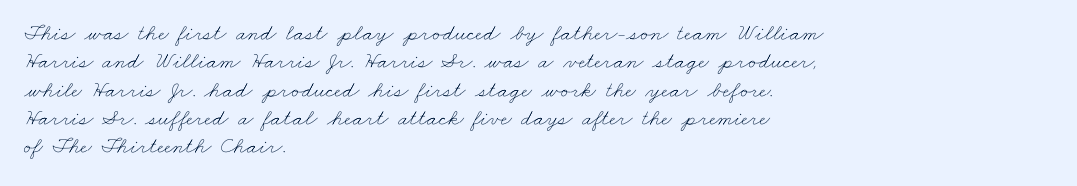
The image shows 23 px text type; set left-aligned, line spacing 1.23x, normal letter spacing, not underlined.
